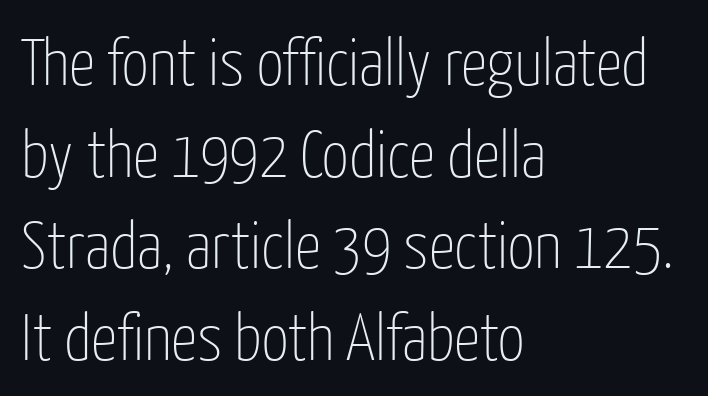
{"serif": "no", "italic": "no", "bold": "no", "weight": "thin", "width": "condensed", "stroke_contrast": "low", "x_height": "medium", "monospaced": "no", "underline": "no", "align": "left", "line_spacing": "normal", "line_spacing_ratio": 1.39, "letter_spacing": "normal", "letter_spacing_em": 0.0, "glyph_px": 66}
